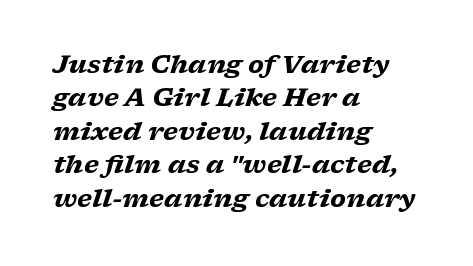
The image shows 25 px bold type, italic (leaning right); set left-aligned, normal line spacing (1.34x), normal letter spacing, not underlined.
